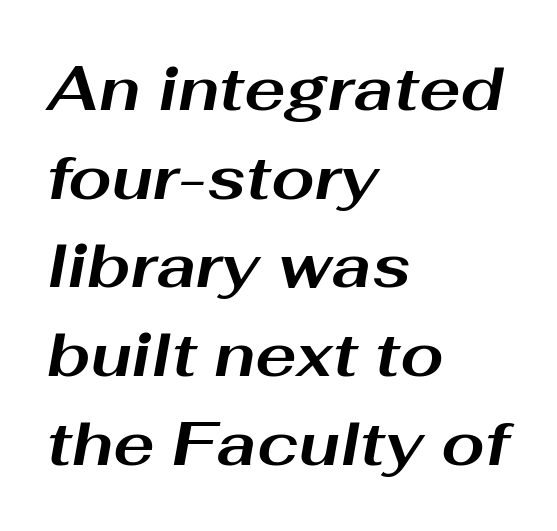
Caption: multi-line text, flush left, ragged right. The letters are slanted; this is an italic face. The line-height multiplier appears to be the usual default. Proportional: the letters do not fall into vertical columns. The face used here has the dense, thick strokes of a bold.
